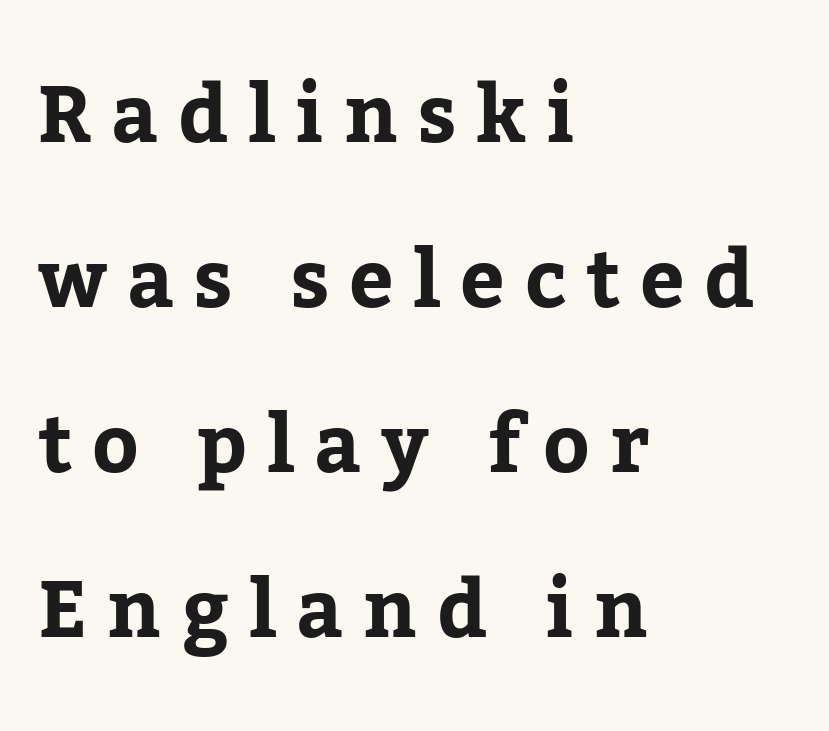
A full-strength bold gives these letters their thick strokes. Spacing between characters has been opened up far beyond the box default. These lines stack with their left ends in a neat column. The font family rendered here belongs to the serif group. It's the straight-up-and-down kind of type. Notice the wide empty band between every row — that's loose leading.
